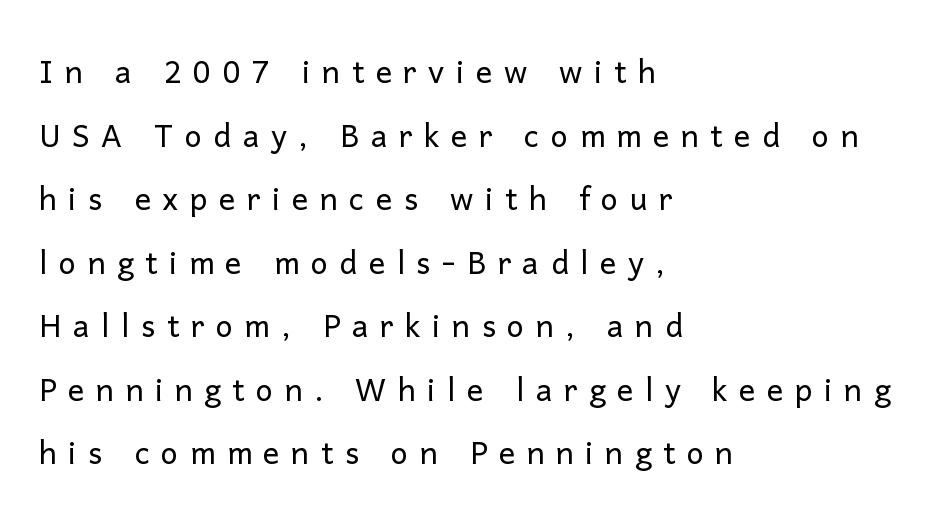
{"serif": "no", "italic": "no", "bold": "no", "weight": "light", "width": "normal", "stroke_contrast": "low", "x_height": "medium", "monospaced": "no", "underline": "no", "align": "left", "line_spacing": "normal", "line_spacing_ratio": 1.55, "letter_spacing": "wide", "letter_spacing_em": 0.28, "glyph_px": 41}
